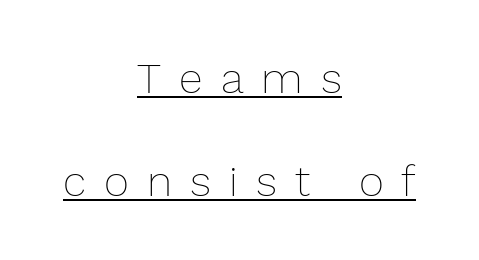
{"italic": "no", "bold": "no", "weight": "thin", "width": "normal", "stroke_contrast": "low", "x_height": "medium", "monospaced": "no", "underline": "yes", "align": "center", "line_spacing": "loose", "line_spacing_ratio": 2.39, "letter_spacing": "wide", "letter_spacing_em": 0.42, "glyph_px": 43}
